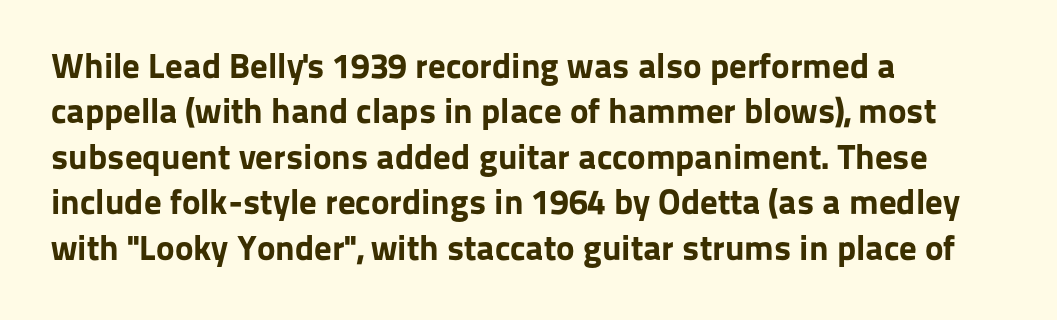
Q: Is the text bold? A: Yes.
Q: Is the text italic (slanted)? A: No, it is upright.
Q: Is the typeface a serif or a sans-serif typeface? A: Sans-serif.
Q: Is the text underlined? A: No.
Q: How is the paragraph aligned? A: Left-aligned.
Q: Is the spacing between letters normal or unusually wide? A: Normal.
Q: Is the spacing between lines tight, normal or loose? A: Normal.
Q: Width (condensed, normal, or wide)? A: Normal.
Q: Stroke contrast? A: Low.
Q: x-height? A: Medium.
Q: Monospaced? A: No.
